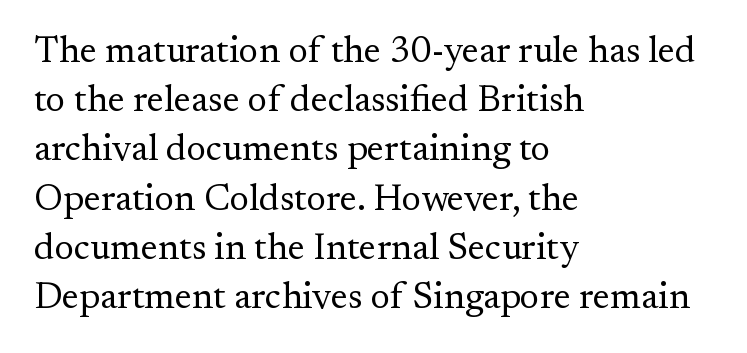
The image shows 37 px regular-weight serif type, upright; set left-aligned, normal line spacing (1.33x), normal letter spacing, not underlined; medium stroke contrast and a small x-height.
